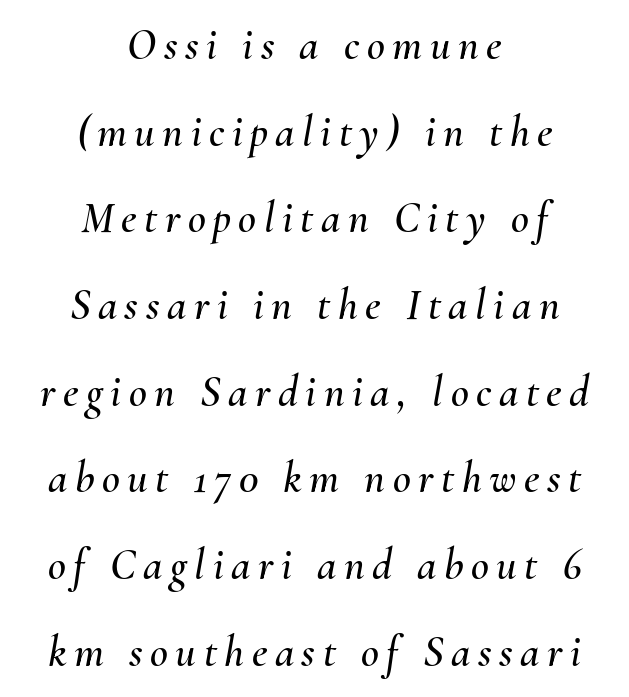
The image shows 44 px text type, italic (leaning right); set centered, loose line spacing (1.97x), not underlined; medium stroke contrast and a small x-height.
